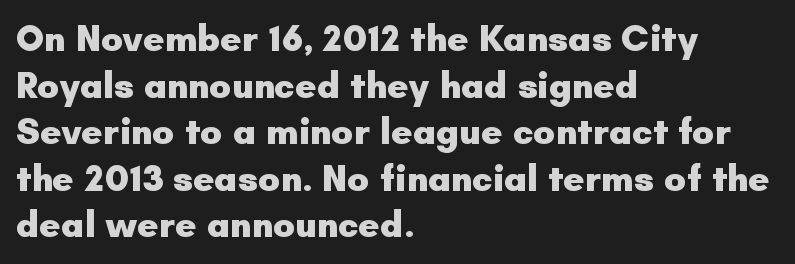
{"serif": "no", "italic": "no", "bold": "yes", "weight": "heavy", "width": "normal", "stroke_contrast": "low", "x_height": "small", "monospaced": "no", "underline": "no", "align": "left", "line_spacing": "normal", "line_spacing_ratio": 1.26, "letter_spacing": "normal", "letter_spacing_em": 0.0, "glyph_px": 37}
